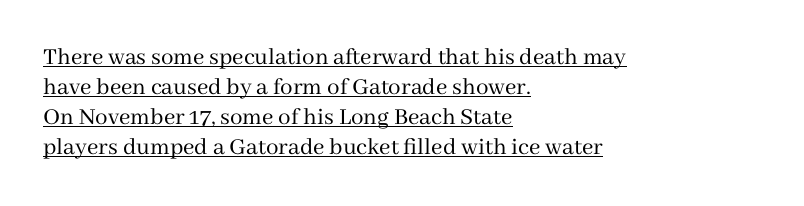
{"italic": "no", "bold": "no", "underline": "yes", "align": "left", "line_spacing_ratio": 1.2, "letter_spacing": "normal", "letter_spacing_em": 0.0, "glyph_px": 25}
